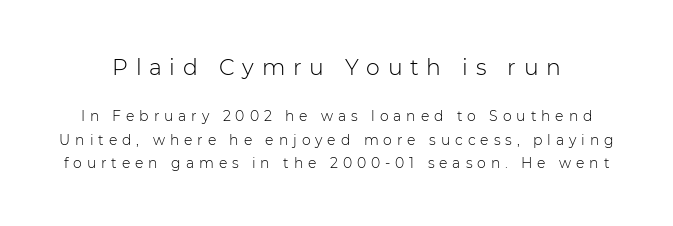
{"italic": "no", "bold": "no", "underline": "no", "line_spacing": "normal", "line_spacing_ratio": 1.67, "letter_spacing": "wide", "letter_spacing_em": 0.35, "larger_block": "first", "size_ratio": 1.57, "glyph_px": 22}
